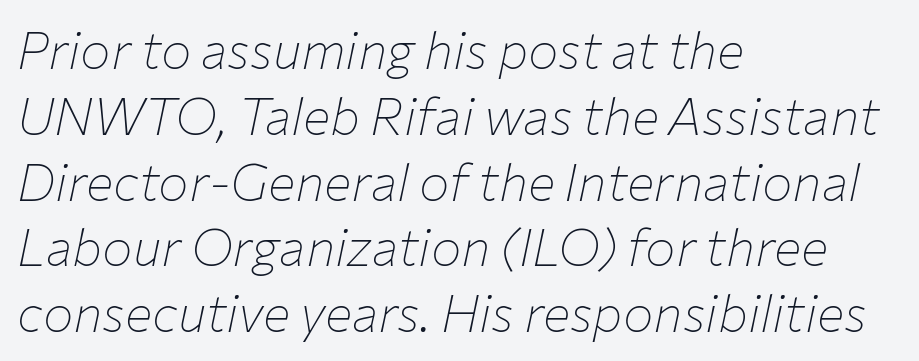
The image shows 51 px thin type, italic (leaning right); set left-aligned, normal line spacing (1.29x), normal letter spacing, not underlined; low stroke contrast and a medium x-height.
